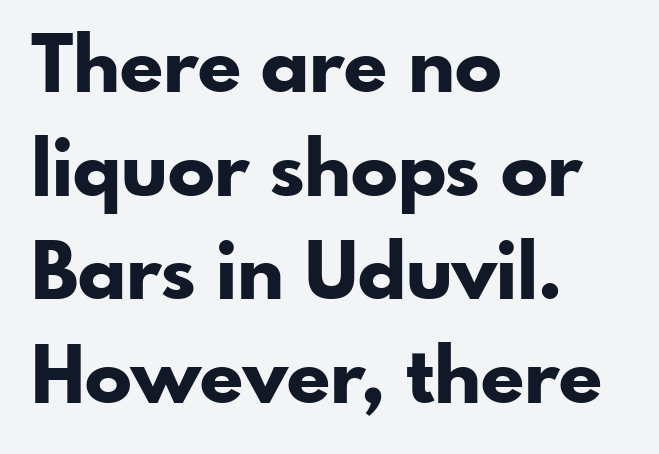
Q: Is the text bold? A: Yes.
Q: Is the text italic (slanted)? A: No, it is upright.
Q: Is the typeface a serif or a sans-serif typeface? A: Sans-serif.
Q: Is the text underlined? A: No.
Q: How is the paragraph aligned? A: Left-aligned.
Q: Is the spacing between letters normal or unusually wide? A: Normal.
Q: Is the spacing between lines tight, normal or loose? A: Normal.
Q: Width (condensed, normal, or wide)? A: Normal.
Q: Stroke contrast? A: Low.
Q: x-height? A: Small.
Q: Monospaced? A: No.
